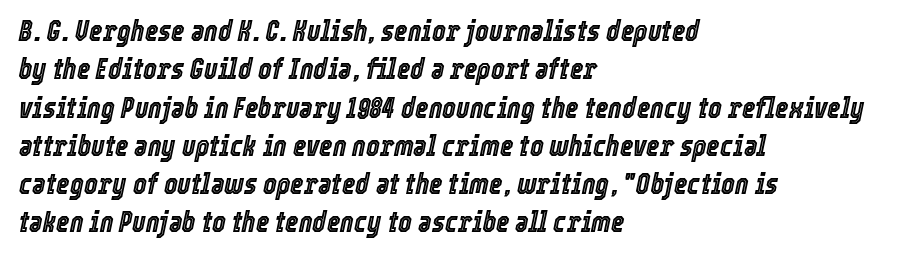
The face used here is proportionally spaced, like ordinary book or web type. Quick note: italic. This rendering uses left alignment, leaving the right contour irregular. This block has exactly the height ordinary leading produces.
